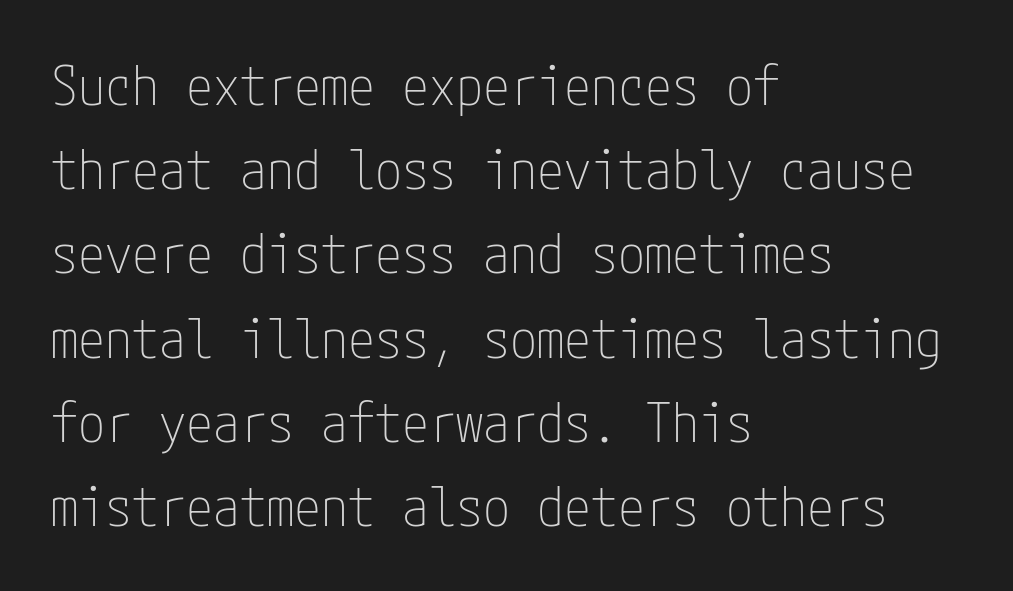
The letterforms sit shoulder to shoulder at normal distance. The rendering anchors every line to the left-hand side. A light-to-regular cut is what we see here. Check the space under the baseline: it is left empty. Look at the bottom of the vertical strokes: they stop flat, with no serifs. It's the straight-up-and-down kind of type.
